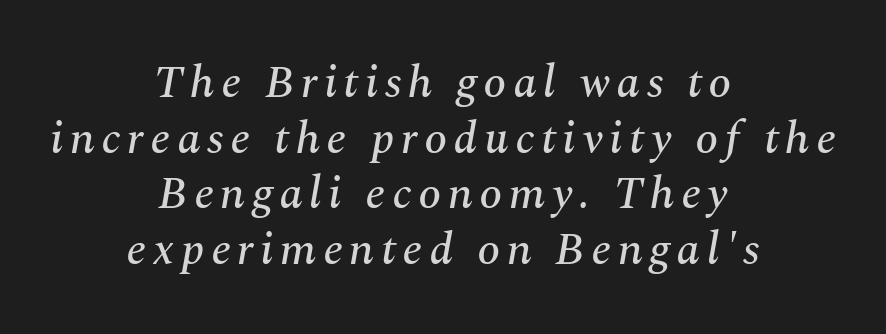
Q: Is the text italic (slanted)? A: Yes, it leans right by about 10 degrees.
Q: Is the typeface a serif or a sans-serif typeface? A: Serif.
Q: Is the text underlined? A: No.
Q: How is the paragraph aligned? A: Centered.
Q: Width (condensed, normal, or wide)? A: Normal.
Q: Stroke contrast? A: Medium.
Q: x-height? A: Medium.
Q: Monospaced? A: No.
